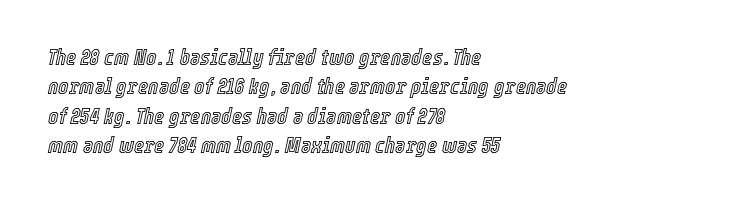
The image shows 22 px text type, italic (leaning right); set left-aligned, normal line spacing (1.33x), normal letter spacing, not underlined.
